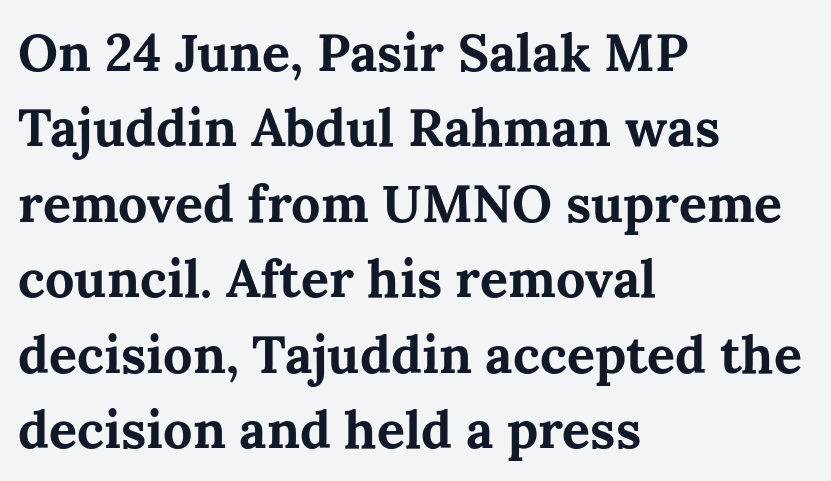
The image shows 52 px bold serif type, upright; set left-aligned, normal line spacing (1.45x), normal letter spacing, not underlined; medium stroke contrast and a medium x-height.
